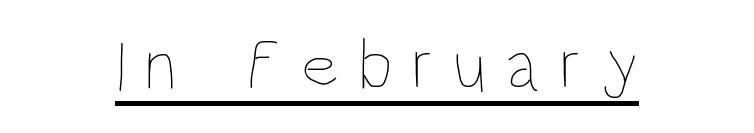
The image shows 72 px thin, condensed type, upright; set unusually wide letter spacing (+0.27 em), underlined; low stroke contrast and a large x-height.
